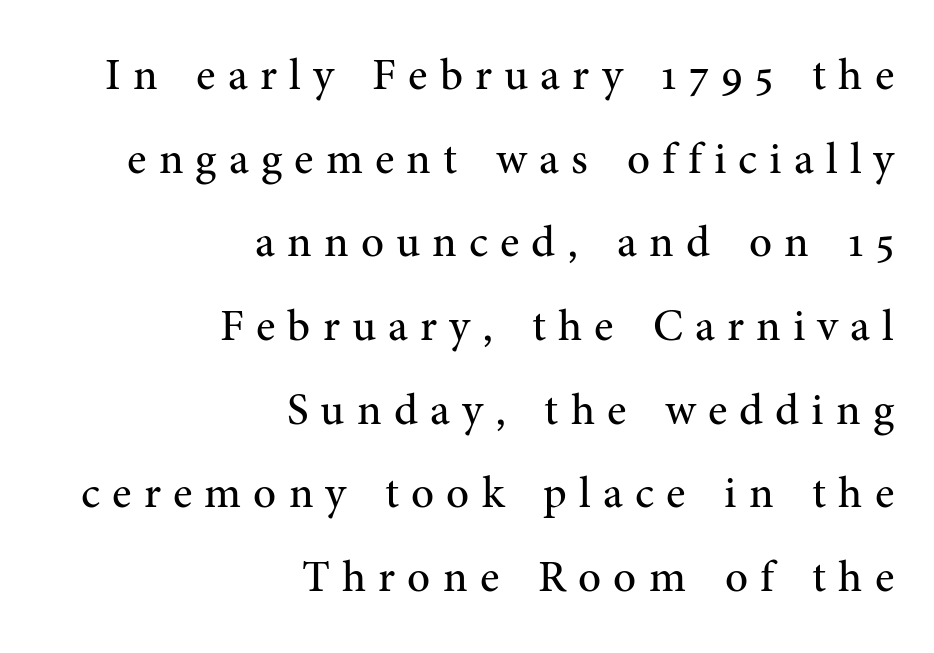
Q: Is the text bold? A: No.
Q: Is the text italic (slanted)? A: No, it is upright.
Q: Is the typeface a serif or a sans-serif typeface? A: Serif.
Q: Is the text underlined? A: No.
Q: How is the paragraph aligned? A: Right-aligned.
Q: Is the spacing between letters normal or unusually wide? A: Unusually wide.
Q: Width (condensed, normal, or wide)? A: Normal.
Q: Stroke contrast? A: Medium.
Q: x-height? A: Medium.
Q: Monospaced? A: No.
